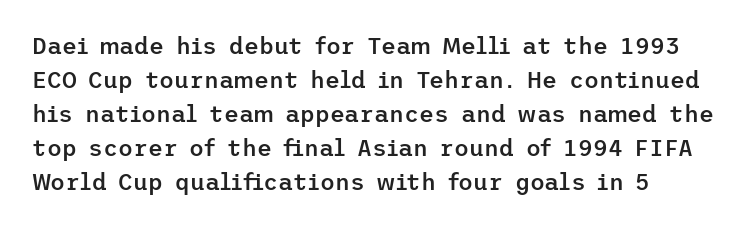
Moderately thickened strokes mark this as semibold type. The line-height multiplier appears to be the usual default. Look at the tracking — it's just the regular setting, nothing added. Unmarked baselines from the first word to the last. In terms of posture, this sample is upright.
